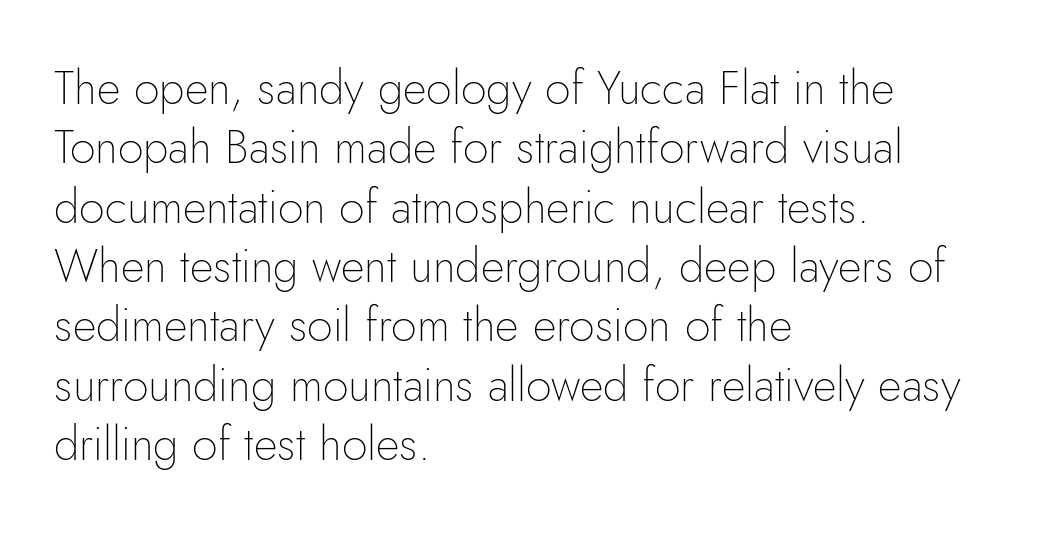
Q: Is the text bold? A: No.
Q: Is the text italic (slanted)? A: No, it is upright.
Q: Is the typeface a serif or a sans-serif typeface? A: Sans-serif.
Q: Is the text underlined? A: No.
Q: How is the paragraph aligned? A: Left-aligned.
Q: Is the spacing between letters normal or unusually wide? A: Normal.
Q: Is the spacing between lines tight, normal or loose? A: Normal.
Q: Width (condensed, normal, or wide)? A: Normal.
Q: Stroke contrast? A: Low.
Q: x-height? A: Small.
Q: Monospaced? A: No.
